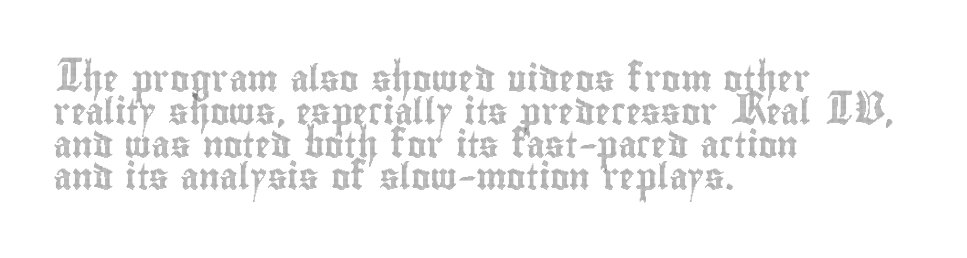
The image shows 26 px text type, upright; set left-aligned, normal line spacing (1.26x), normal letter spacing, not underlined.
